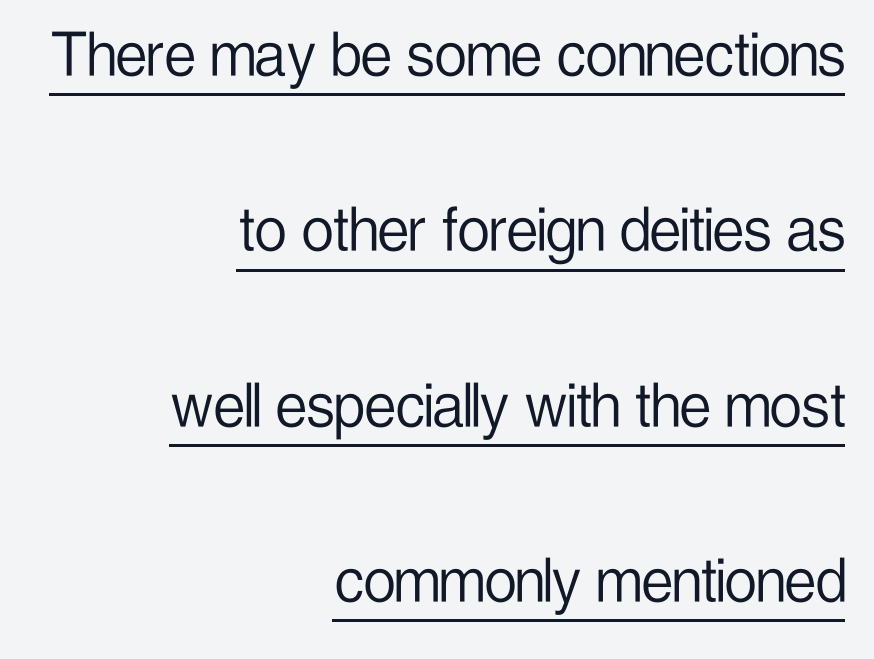
Is the type heavy? It reads as light-to-regular instead. Default kerning and tracking; the words read as compact shapes. Line endings align vertically; line beginnings do not. Is there an underline? Yes — a line sits under the letters.
